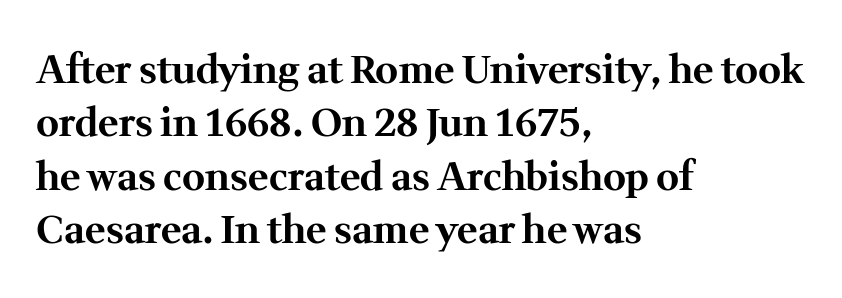
{"serif": "yes", "italic": "no", "bold": "yes", "weight": "bold", "width": "normal", "stroke_contrast": "medium", "x_height": "medium", "monospaced": "no", "underline": "no", "align": "left", "line_spacing": "normal", "line_spacing_ratio": 1.37, "letter_spacing": "normal", "letter_spacing_em": 0.0, "glyph_px": 39}
